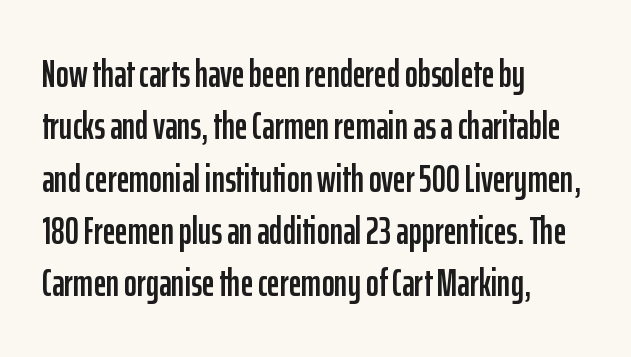
The image shows 39 px condensed sans-serif type, upright; set left-aligned, normal line spacing (1.34x), normal letter spacing, not underlined; low stroke contrast and a medium x-height.
